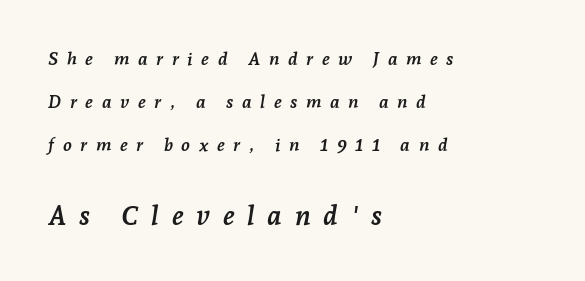
Q: Is the text bold? A: Yes.
Q: Is the text italic (slanted)? A: Yes, it leans right by about 7 degrees.
Q: Is the text underlined? A: No.
Q: How is the paragraph aligned? A: Left-aligned.
Q: Is the spacing between letters normal or unusually wide? A: Unusually wide.
Q: Is the spacing between lines tight, normal or loose? A: Loose.
Q: Which block of text is set in a larger size, the first (top) or the second (bottom)? A: The second (bottom) one.
